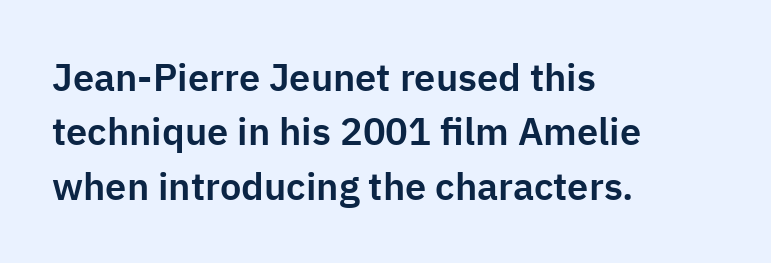
Line beginnings align vertically; line endings do not. A typesetter would mark this as roman, not italic. Font category for this specimen: sans-serif. Varying glyph widths throughout — classic text-font behaviour. There is no visible air inserted between adjacent glyphs.
